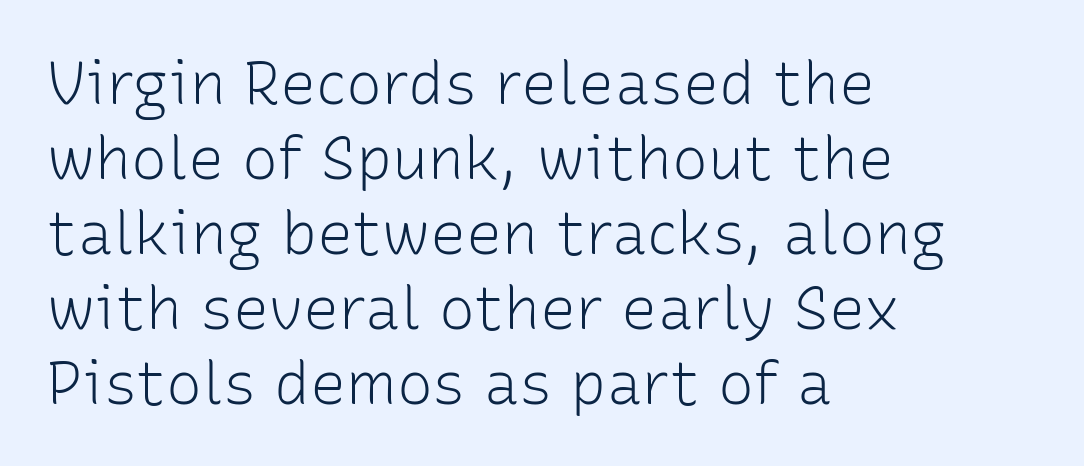
Q: Is the text bold? A: No.
Q: Is the text italic (slanted)? A: No, it is upright.
Q: Is the typeface a serif or a sans-serif typeface? A: Sans-serif.
Q: Is the text underlined? A: No.
Q: How is the paragraph aligned? A: Left-aligned.
Q: Is the spacing between letters normal or unusually wide? A: Normal.
Q: Is the spacing between lines tight, normal or loose? A: Normal.
Q: Width (condensed, normal, or wide)? A: Normal.
Q: Stroke contrast? A: Low.
Q: x-height? A: Medium.
Q: Monospaced? A: No.
